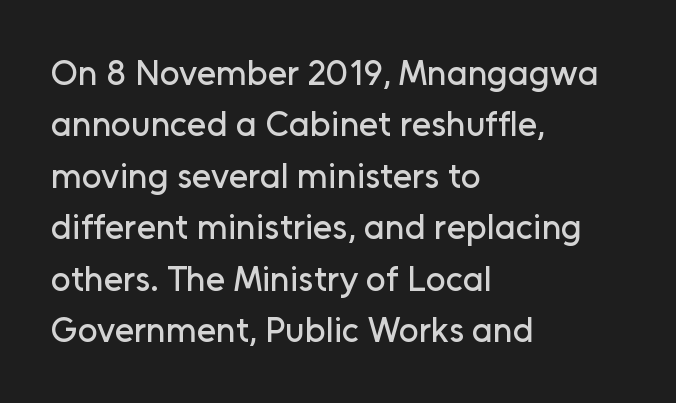
Q: Is the text italic (slanted)? A: No, it is upright.
Q: Is the typeface a serif or a sans-serif typeface? A: Sans-serif.
Q: Is the text underlined? A: No.
Q: How is the paragraph aligned? A: Left-aligned.
Q: Is the spacing between letters normal or unusually wide? A: Normal.
Q: Is the spacing between lines tight, normal or loose? A: Normal.
Q: Width (condensed, normal, or wide)? A: Normal.
Q: Stroke contrast? A: Low.
Q: x-height? A: Medium.
Q: Monospaced? A: No.
